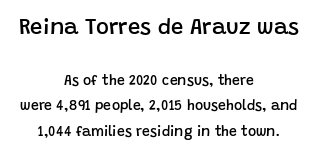
Alignment: centered. The type is set solid horizontally, with unmodified tracking. The foot of each line stays bare and open. The typography opts for an upright posture over an oblique one. Caption: semibold face, moderately heavy strokes.
